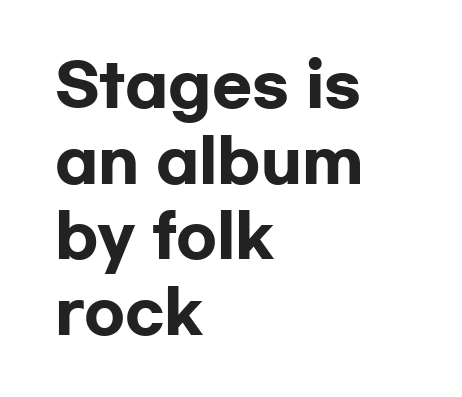
The image shows 59 px heavy, wide sans-serif type, upright; set left-aligned, normal line spacing (1.28x), normal letter spacing, not underlined; low stroke contrast and a medium x-height.
